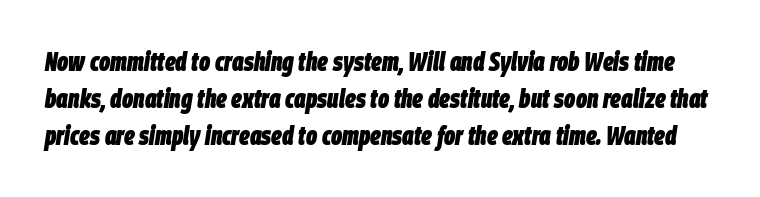
{"italic": "yes", "lean": "right", "slant_degrees": 9, "bold": "yes", "underline": "no", "line_spacing": "normal", "line_spacing_ratio": 1.43, "letter_spacing": "normal", "letter_spacing_em": 0.0, "glyph_px": 26}
